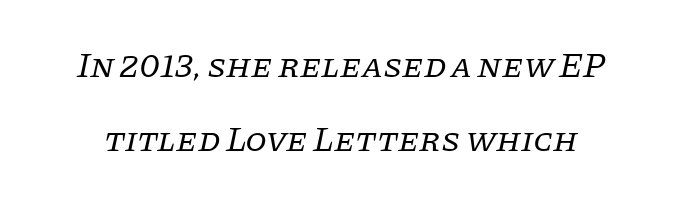
The leading is generous, giving the passage an open texture. Note the varied advance widths — an 'i' is clearly narrower than an 'm'. The typeface chosen for these lines features serifs. Is the letter spacing exaggerated? No — it looks like the ordinary default. The glyphs are unaccompanied by any horizontal stroke below them.
